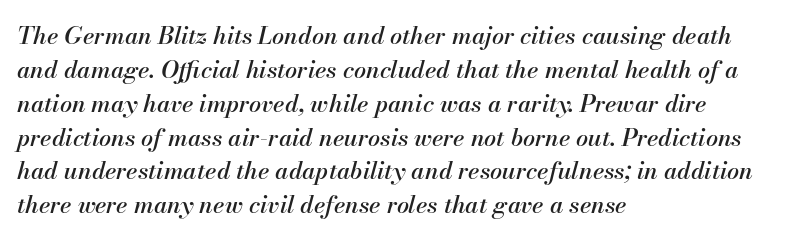
The letters sit at their default tracking, neither squeezed nor spread. Teacher's note: observe the even left margin — that is flush-left alignment. Letters rest on an invisible, unmarked baseline. Looking at the ascenders, they clearly lean.
